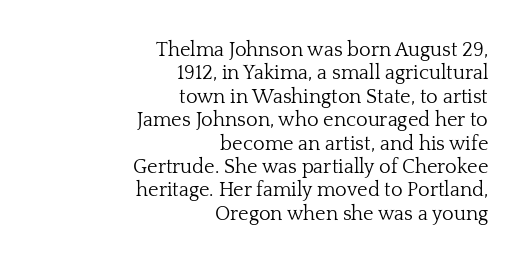
Q: Is the text bold? A: No.
Q: Is the text italic (slanted)? A: No, it is upright.
Q: Is the text underlined? A: No.
Q: How is the paragraph aligned? A: Right-aligned.
Q: Is the spacing between letters normal or unusually wide? A: Normal.
